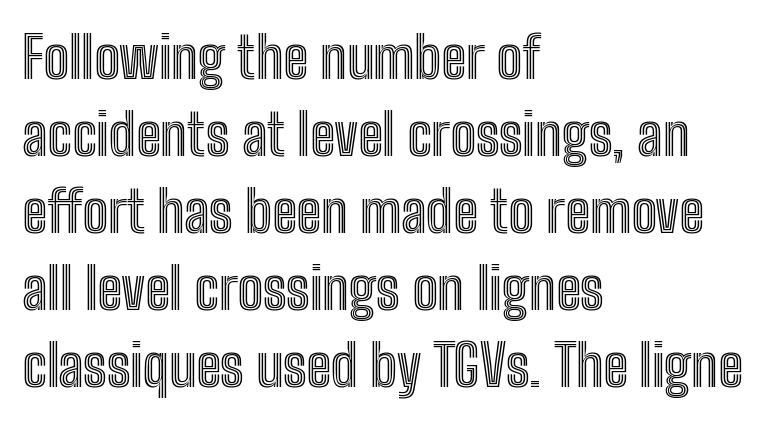
{"italic": "no", "width": "condensed", "x_height": "medium", "monospaced": "no", "underline": "no", "align": "left", "line_spacing": "normal", "line_spacing_ratio": 1.35, "letter_spacing": "normal", "letter_spacing_em": 0.0, "glyph_px": 57}
